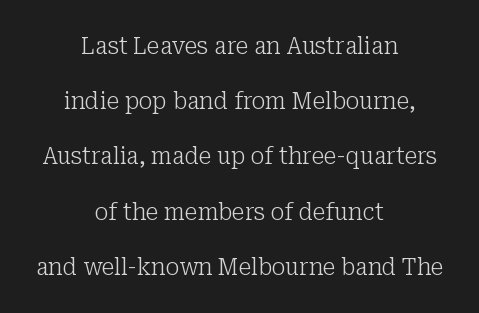
Q: Is the text bold? A: No.
Q: Is the text italic (slanted)? A: No, it is upright.
Q: Is the text underlined? A: No.
Q: How is the paragraph aligned? A: Centered.
Q: Is the spacing between letters normal or unusually wide? A: Normal.
Q: Is the spacing between lines tight, normal or loose? A: Loose.
